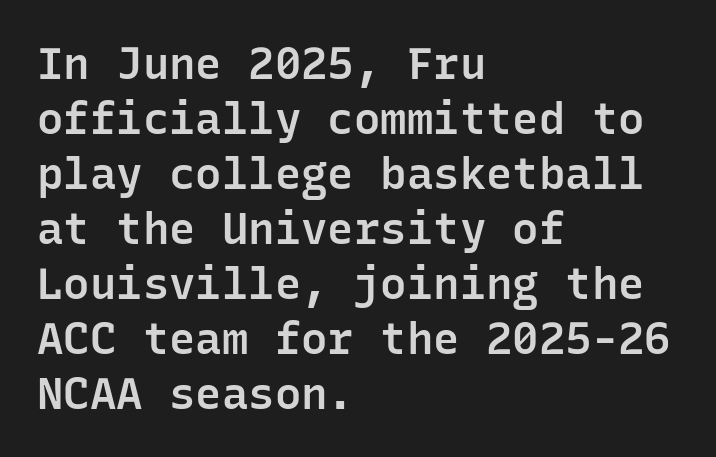
The type family on display is of the sans-serif kind. Between one letter and the next there's only the usual sliver of space. This is moderately heavy type, rendered in semibold. Letters rest on an invisible, unmarked baseline. Every character sits straight up, as roman type does.
